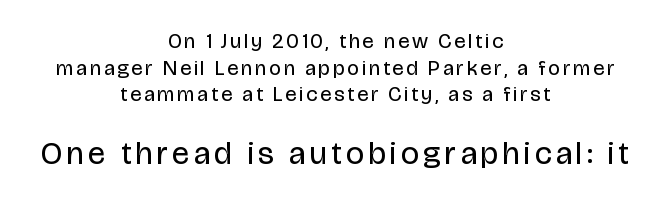
The image shows 32 px regular-weight, condensed sans-serif type, upright; set centered, normal line spacing (1.27x), not underlined; the second (bottom) block is 1.52x larger; low stroke contrast and a large x-height.
